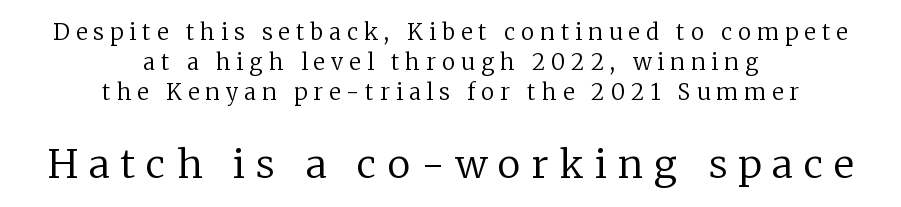
The image shows 39 px regular-weight serif type, upright; set centered, normal line spacing (1.36x), unusually wide letter spacing (+0.28 em), not underlined; the second (bottom) block is 1.77x larger; low stroke contrast and a medium x-height.
